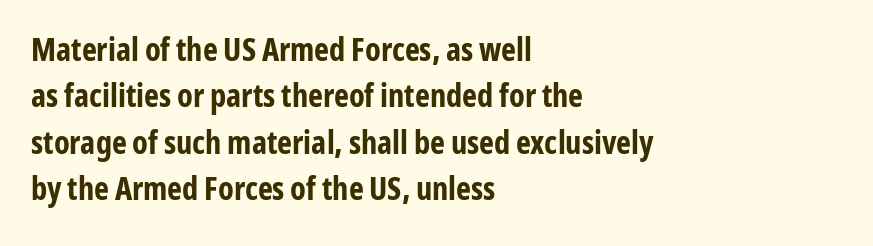
All the whitespace from short lines collects on the right. Unmarked baselines from the first word to the last. Do the characters align in a grid? No, the font is proportional. You could call the tracking neutral — neither tight nor loose. Weight: bold. The line-height multiplier appears to be the usual default.
